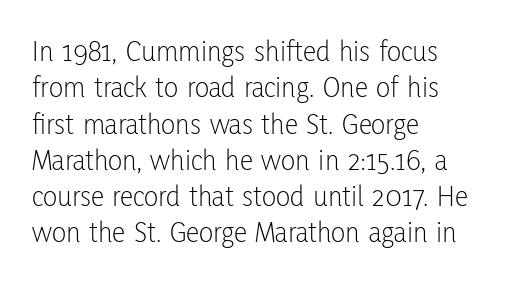
{"serif": "no", "italic": "no", "bold": "no", "weight": "light", "width": "condensed", "stroke_contrast": "low", "x_height": "medium", "monospaced": "no", "underline": "no", "align": "left", "line_spacing_ratio": 1.21, "letter_spacing": "normal", "letter_spacing_em": 0.0, "glyph_px": 30}
